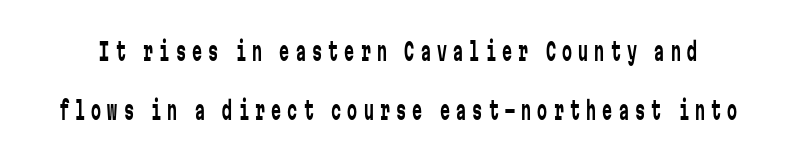
{"italic": "no", "bold": "no", "underline": "no", "line_spacing": "loose", "line_spacing_ratio": 2.38, "letter_spacing": "wide", "letter_spacing_em": 0.25, "glyph_px": 25}
